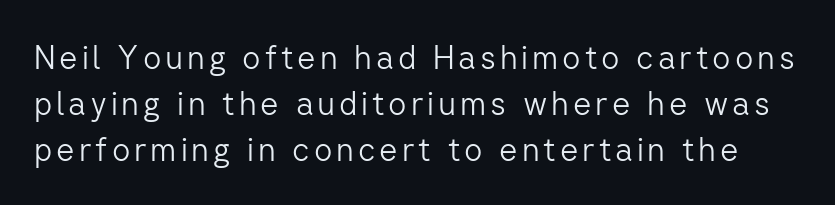
The image shows 32 px light sans-serif type, upright; set normal line spacing (1.43x), not underlined; low stroke contrast and a medium x-height.
